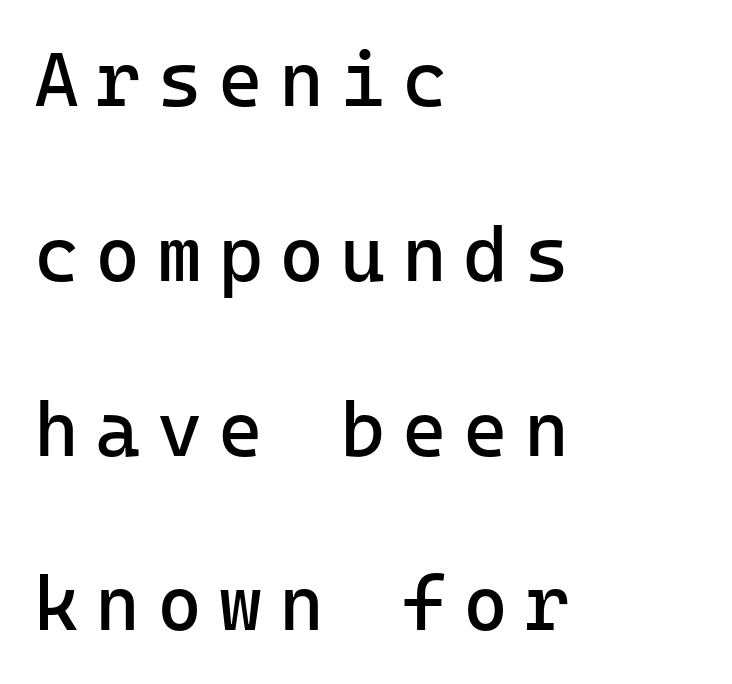
Descenders hang freely into open space. Is the stroke heavy? The answer is a plain regular-or-lighter. Horizontally, the lines are justified to the leading edge only. Someone cranked the tracking dial way up on this one. Rendered with straight, roman letterforms.
